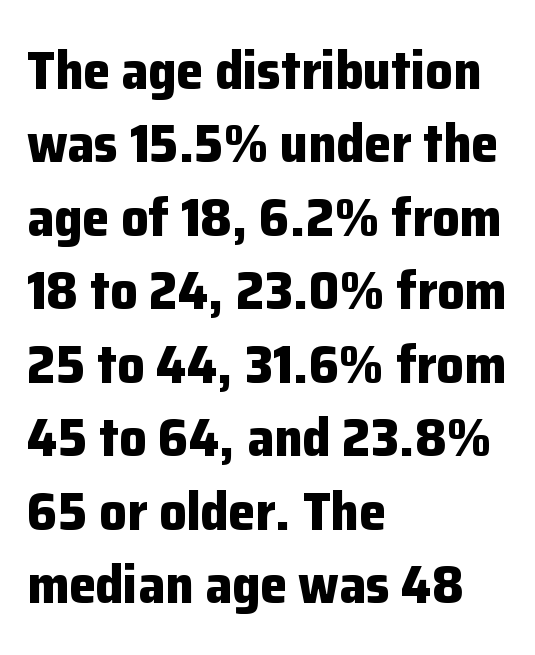
Do the letters lean? They stand straight. Look at the stroke-to-counter ratio: heavy, a bold. Letters rest on an invisible, unmarked baseline. The type is set solid horizontally, with unmodified tracking. Proportional: the letters do not fall into vertical columns. The lines are quadded left.
